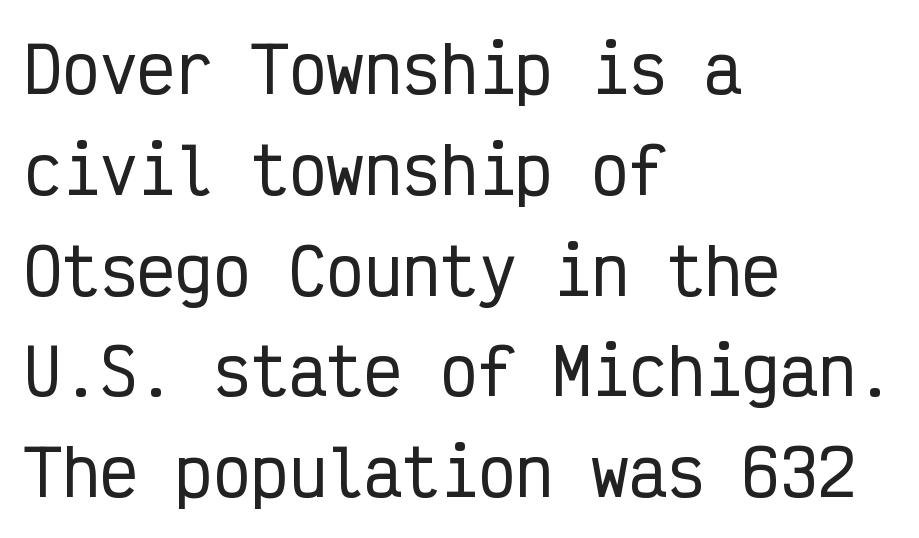
The image shows 63 px condensed sans-serif type, upright, monospaced; set left-aligned, normal line spacing (1.6x), normal letter spacing, not underlined; low stroke contrast and a medium x-height.
